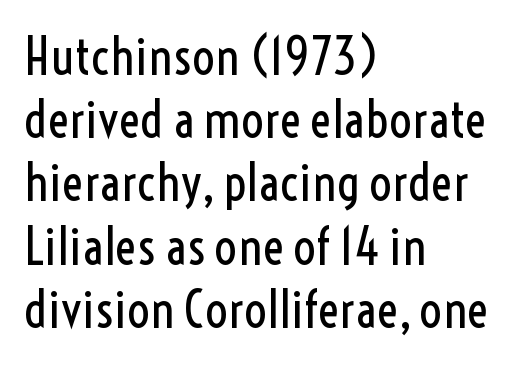
Q: Is the text bold? A: No.
Q: Is the text italic (slanted)? A: No, it is upright.
Q: Is the typeface a serif or a sans-serif typeface? A: Sans-serif.
Q: Is the text underlined? A: No.
Q: How is the paragraph aligned? A: Left-aligned.
Q: Is the spacing between letters normal or unusually wide? A: Normal.
Q: Width (condensed, normal, or wide)? A: Condensed.
Q: x-height? A: Medium.
Q: Monospaced? A: No.
